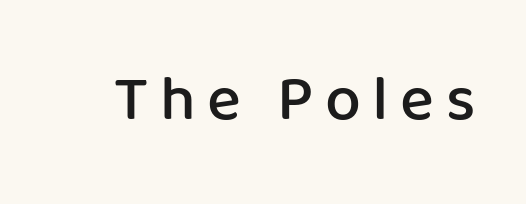
Glance below the letters and you will spot only blank space. When letters stand straight like this, we call the style roman or upright. The rendering uses natural spacing where letterforms have individual widths. Font category for this specimen: sans-serif. Notice the strokes are somewhat thickened but not fully heavy: this is a semibold.
